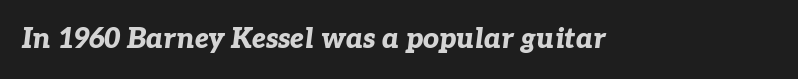
The image shows 28 px bold type, italic (leaning right); set normal letter spacing, not underlined; low stroke contrast and a medium x-height.
